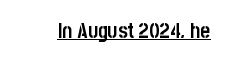
{"italic": "no", "bold": "yes", "underline": "yes", "letter_spacing": "normal", "letter_spacing_em": 0.0, "glyph_px": 21}
